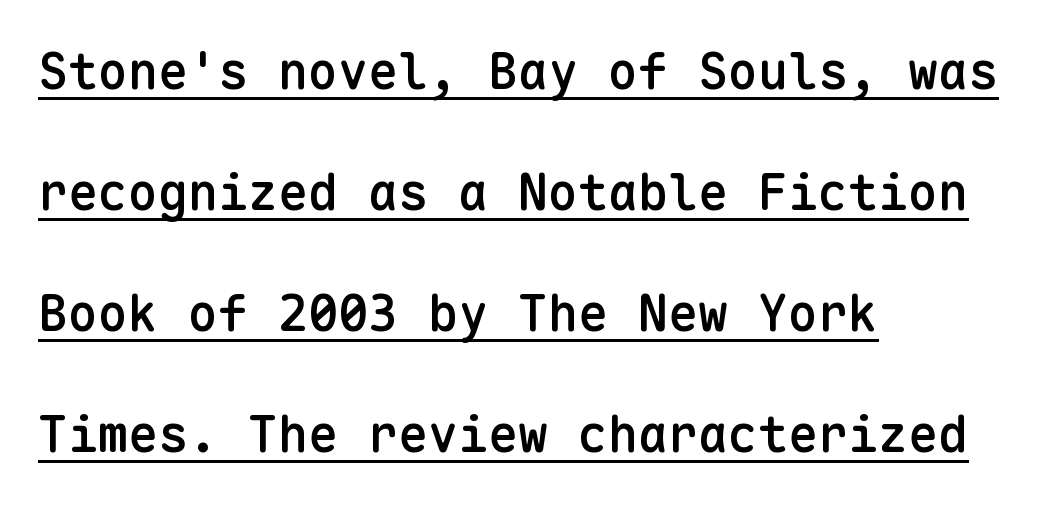
{"serif": "no", "italic": "no", "bold": "semi", "weight": "semibold", "width": "normal", "stroke_contrast": "low", "x_height": "medium", "monospaced": "yes", "underline": "yes", "align": "left", "line_spacing": "loose", "line_spacing_ratio": 2.42, "letter_spacing": "normal", "letter_spacing_em": 0.0, "glyph_px": 50}
